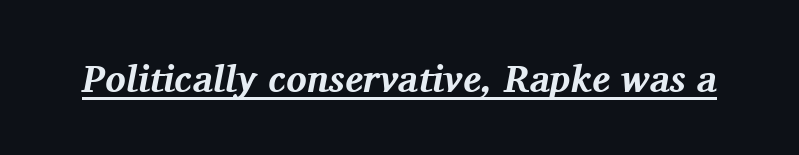
The image shows 38 px bold serif type, italic (leaning right); set normal letter spacing, underlined; medium stroke contrast and a medium x-height.
